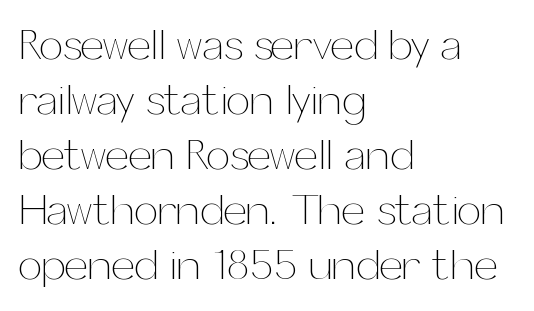
Quick note: interline space is typical. A light-to-regular cut is what we see here. The compositor pushed each line to the left boundary. Just letters on the line, the space beneath them empty.
